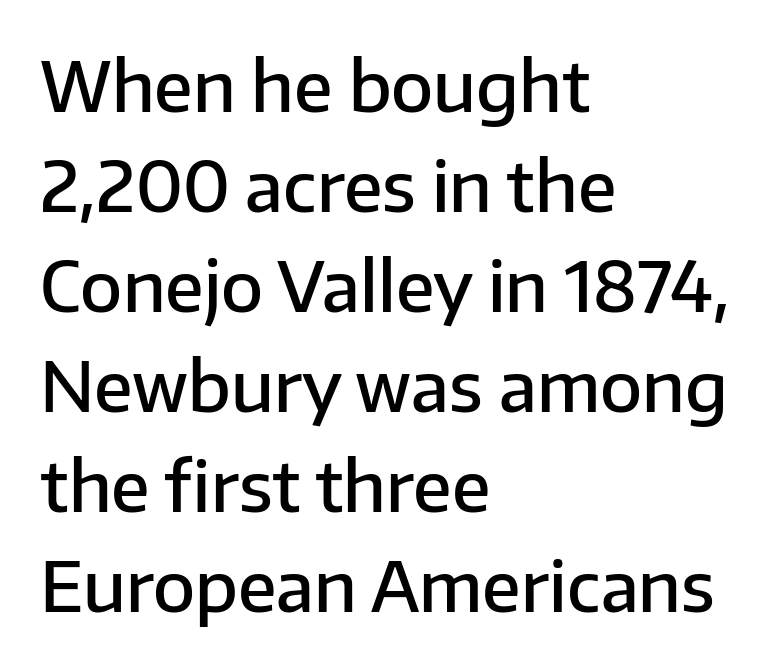
{"serif": "no", "italic": "no", "bold": "semi", "weight": "semibold", "width": "normal", "stroke_contrast": "low", "x_height": "medium", "monospaced": "no", "underline": "no", "align": "left", "line_spacing": "normal", "line_spacing_ratio": 1.45, "letter_spacing": "normal", "letter_spacing_em": 0.0, "glyph_px": 69}
